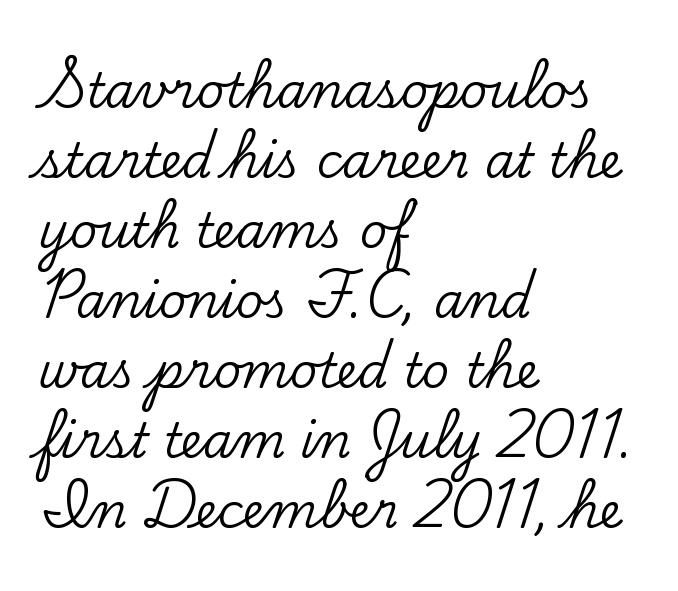
{"serif": "yes", "width": "normal", "stroke_contrast": "low", "x_height": "small", "monospaced": "no", "underline": "no", "align": "left", "line_spacing": "normal", "line_spacing_ratio": 1.46, "letter_spacing": "normal", "letter_spacing_em": 0.0, "glyph_px": 48}
